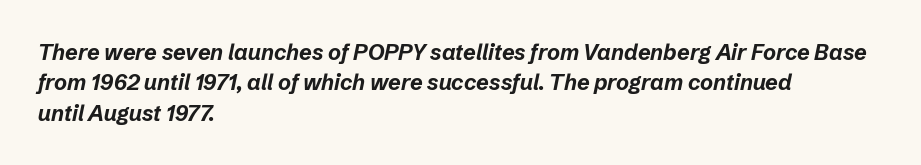
The compositor pushed each line to the left boundary. Thick stems and heavy bowls — unmistakably bold. Notice how the stems are inclined rather than vertical — that's the hallmark of italics. Rule under the text: the space is simply empty.
